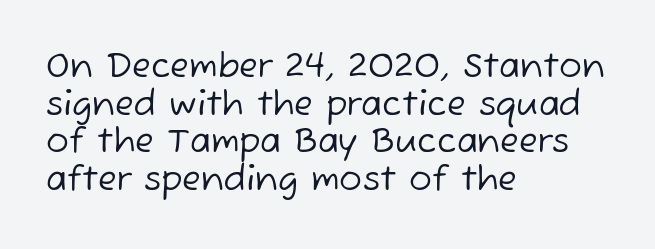
{"serif": "no", "bold": "no", "weight": "regular", "width": "normal", "stroke_contrast": "low", "x_height": "medium", "monospaced": "no", "underline": "no", "align": "left", "line_spacing": "tight", "line_spacing_ratio": 1.11, "letter_spacing": "normal", "letter_spacing_em": 0.0, "glyph_px": 34}
